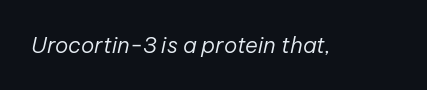
Q: Is the text bold? A: No.
Q: Is the text italic (slanted)? A: Yes, it leans right by about 12 degrees.
Q: Is the text underlined? A: No.
Q: Is the spacing between letters normal or unusually wide? A: Normal.
